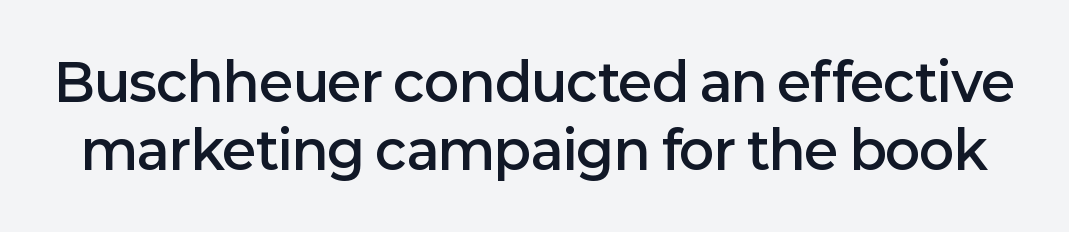
The image shows 52 px semibold sans-serif type, upright; set normal line spacing (1.3x), normal letter spacing, not underlined; low stroke contrast and a medium x-height.
